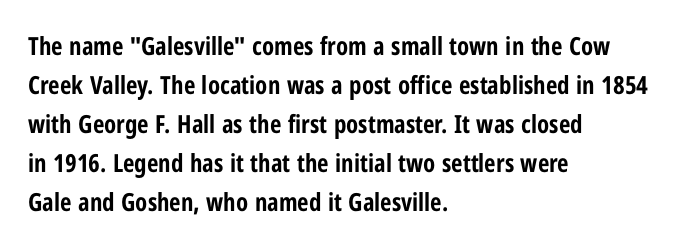
{"italic": "no", "bold": "yes", "underline": "no", "align": "left", "line_spacing": "normal", "line_spacing_ratio": 1.56, "letter_spacing": "normal", "letter_spacing_em": 0.0, "glyph_px": 25}
